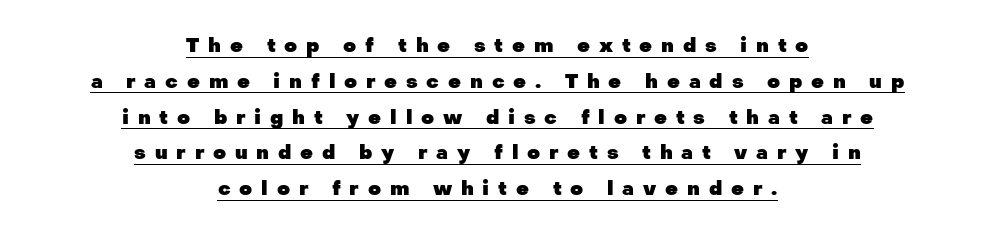
{"italic": "no", "bold": "yes", "underline": "yes", "align": "center", "line_spacing_ratio": 1.79, "letter_spacing": "wide", "letter_spacing_em": 0.44, "glyph_px": 20}
